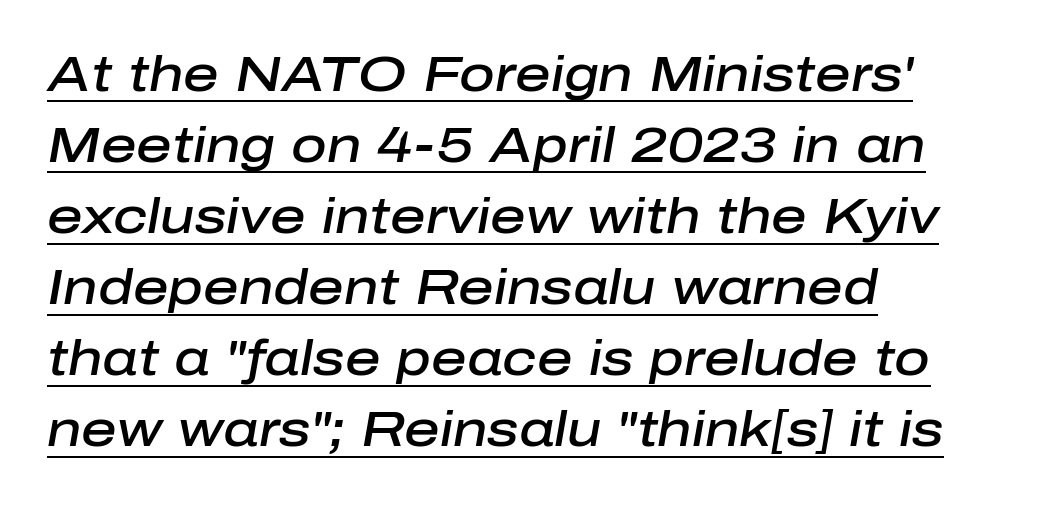
Baseline-to-baseline distance is the conventional proportion of letter height. Posture: slanted. All the whitespace from short lines collects on the right. Looks like someone drew a line under every word here. Does extra space separate the letters? No, they use regular spacing. Is this a fixed-width face? No — the glyphs have proportional, varying widths.
